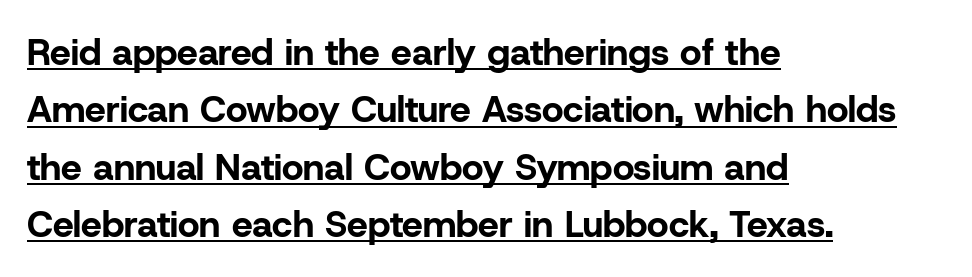
Q: Is the text bold? A: Yes.
Q: Is the text italic (slanted)? A: No, it is upright.
Q: Is the typeface a serif or a sans-serif typeface? A: Sans-serif.
Q: Is the text underlined? A: Yes.
Q: How is the paragraph aligned? A: Left-aligned.
Q: Is the spacing between letters normal or unusually wide? A: Normal.
Q: Is the spacing between lines tight, normal or loose? A: Normal.
Q: Width (condensed, normal, or wide)? A: Normal.
Q: Stroke contrast? A: Low.
Q: x-height? A: Medium.
Q: Monospaced? A: No.
